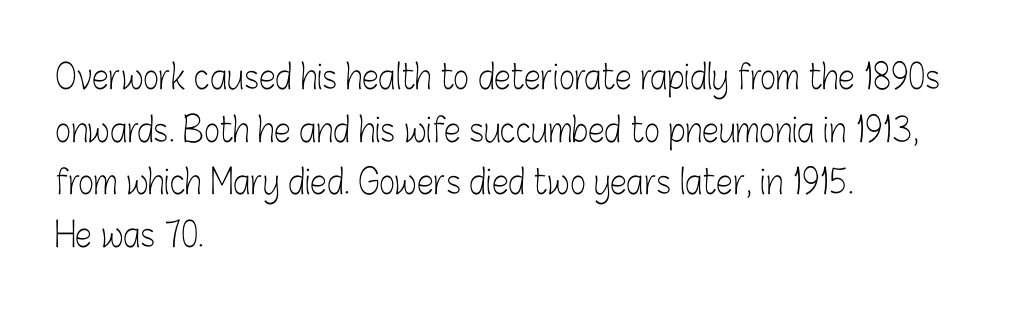
{"serif": "no", "italic": "no", "bold": "no", "weight": "light", "width": "condensed", "stroke_contrast": "low", "x_height": "medium", "monospaced": "no", "underline": "no", "align": "left", "line_spacing": "normal", "line_spacing_ratio": 1.55, "letter_spacing": "normal", "letter_spacing_em": 0.0, "glyph_px": 34}
